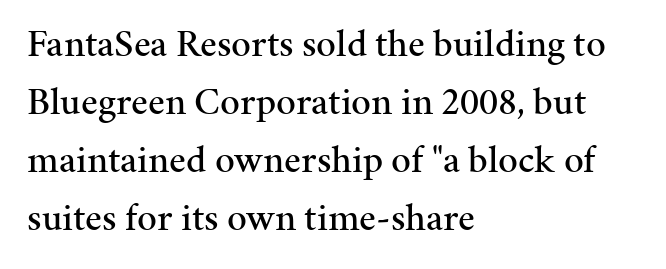
Q: Is the text italic (slanted)? A: No, it is upright.
Q: Is the typeface a serif or a sans-serif typeface? A: Serif.
Q: Is the text underlined? A: No.
Q: How is the paragraph aligned? A: Left-aligned.
Q: Is the spacing between letters normal or unusually wide? A: Normal.
Q: Is the spacing between lines tight, normal or loose? A: Normal.
Q: Width (condensed, normal, or wide)? A: Normal.
Q: Stroke contrast? A: Medium.
Q: x-height? A: Medium.
Q: Monospaced? A: No.
